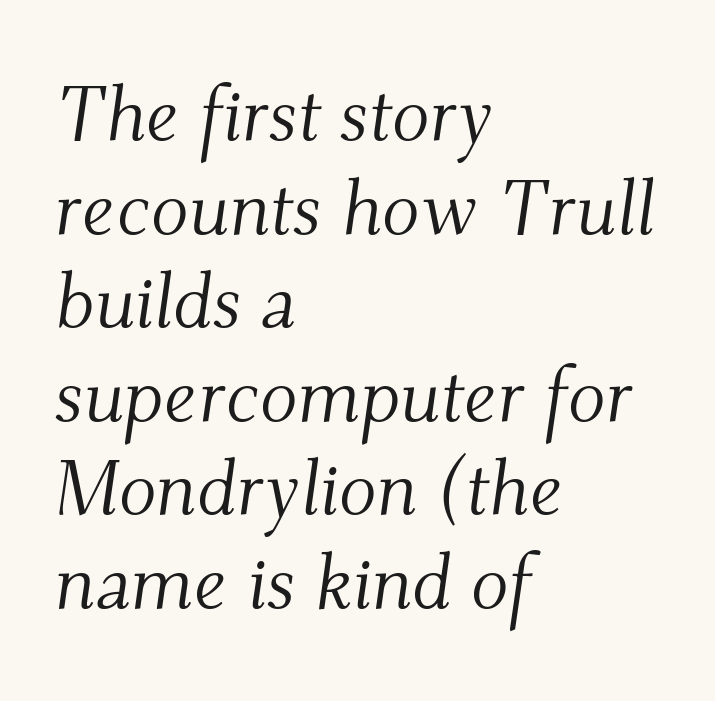
The image shows 78 px light serif type, italic (leaning right); set left-aligned, line spacing 1.2x, normal letter spacing, not underlined; medium stroke contrast and a small x-height.
